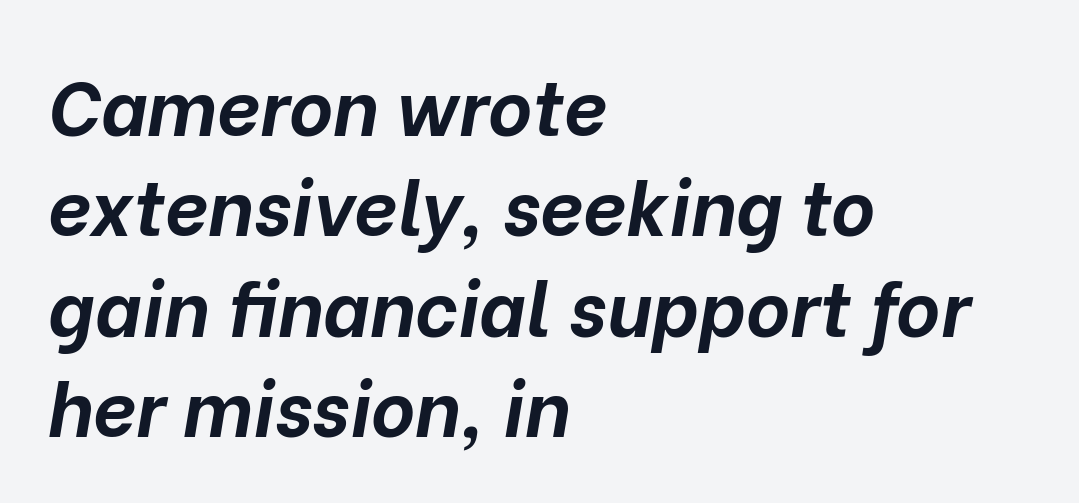
The image shows 76 px bold type, italic (leaning right); set left-aligned, normal line spacing (1.32x), normal letter spacing, not underlined; low stroke contrast and a medium x-height.
